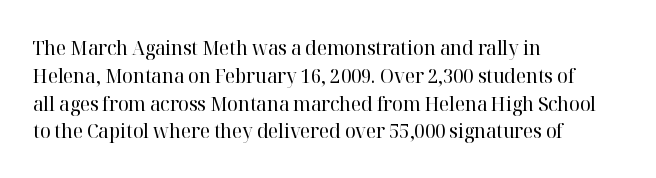
Nothing heavy about these letters — not bold at all. Compared with a centered layout, this one pins lines to the left instead. Spacing between characters is what you'd get straight out of the box. Posture: vertical. Anything drawn beneath the words? Only blank space.
